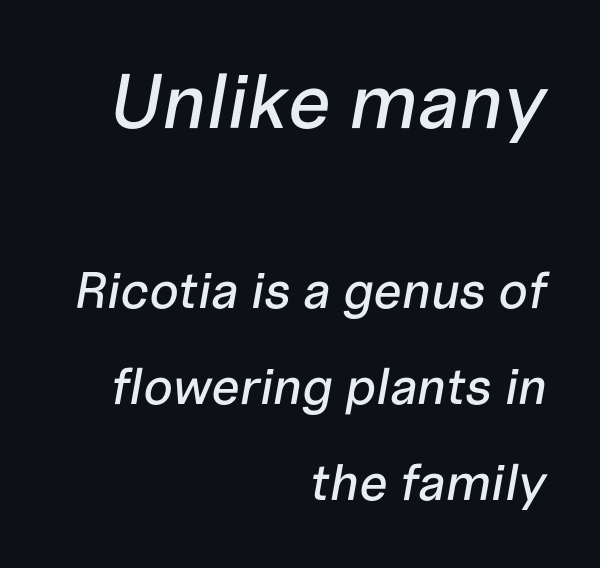
{"italic": "yes", "lean": "right", "slant_degrees": 10, "width": "normal", "stroke_contrast": "low", "x_height": "medium", "monospaced": "no", "underline": "no", "align": "right", "line_spacing_ratio": 1.88, "letter_spacing": "normal", "letter_spacing_em": 0.0, "larger_block": "first", "size_ratio": 1.51, "glyph_px": 77}
